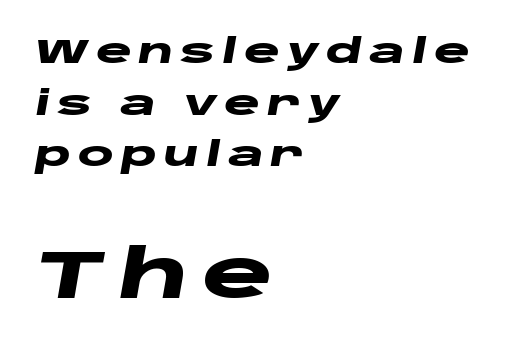
The image shows 67 px heavy, wide type, italic (leaning right); set left-aligned, normal line spacing (1.52x), unusually wide letter spacing (+0.2 em), not underlined; the second (bottom) block is 1.97x larger; low stroke contrast and a large x-height.
